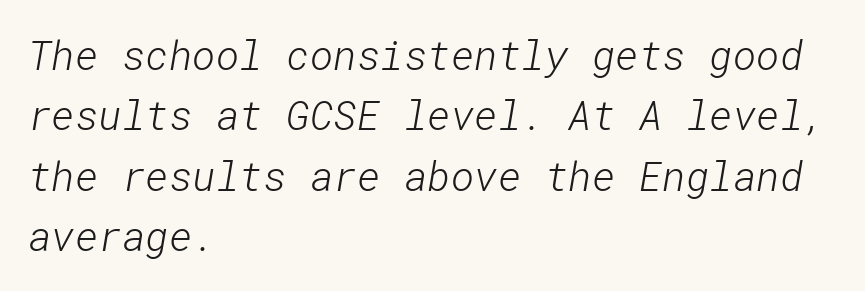
Honestly, the row spacing looks completely unremarkable. Is this a heavy cut? Hardly; it is regular or lighter. Students, note that the glyphs here touch the page at normal intervals. The specimen omits any rule beneath the text block's lines. The rag falls on the right side of this text block. A typesetter would label this face a sans.
